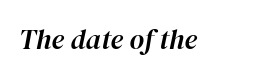
Q: Is the text italic (slanted)? A: Yes, it leans right by about 12 degrees.
Q: Is the text underlined? A: No.
Q: Is the spacing between letters normal or unusually wide? A: Normal.
Q: Width (condensed, normal, or wide)? A: Normal.
Q: Stroke contrast? A: High.
Q: x-height? A: Medium.
Q: Monospaced? A: No.
